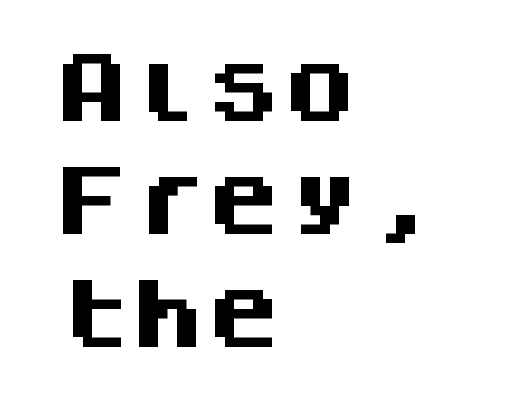
The image shows 76 px heavy sans-serif type, upright, monospaced; set left-aligned, normal line spacing (1.49x), normal letter spacing, not underlined; medium stroke contrast and a large x-height.
